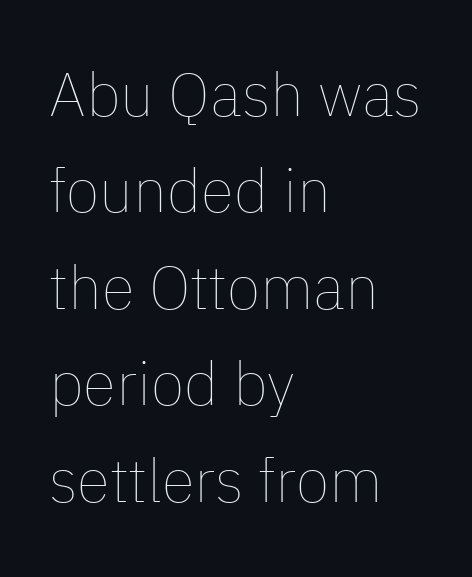
Q: Is the text bold? A: No.
Q: Is the text italic (slanted)? A: No, it is upright.
Q: Is the text underlined? A: No.
Q: How is the paragraph aligned? A: Left-aligned.
Q: Is the spacing between letters normal or unusually wide? A: Normal.
Q: Is the spacing between lines tight, normal or loose? A: Normal.
Q: Width (condensed, normal, or wide)? A: Normal.
Q: Stroke contrast? A: Low.
Q: x-height? A: Medium.
Q: Monospaced? A: No.
